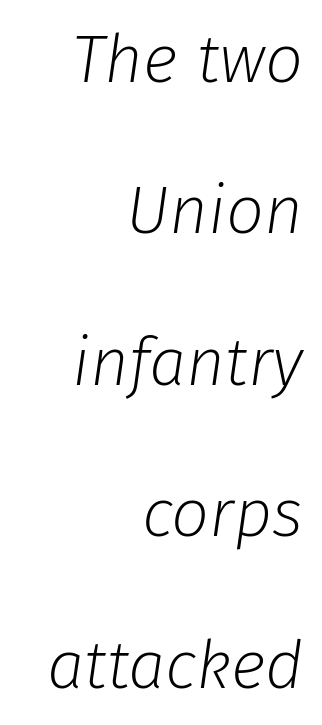
Q: Is the text bold? A: No.
Q: Is the text italic (slanted)? A: Yes, it leans right by about 8 degrees.
Q: Is the text underlined? A: No.
Q: How is the paragraph aligned? A: Right-aligned.
Q: Is the spacing between letters normal or unusually wide? A: Normal.
Q: Is the spacing between lines tight, normal or loose? A: Loose.
Q: Width (condensed, normal, or wide)? A: Normal.
Q: Stroke contrast? A: Low.
Q: x-height? A: Medium.
Q: Monospaced? A: No.
